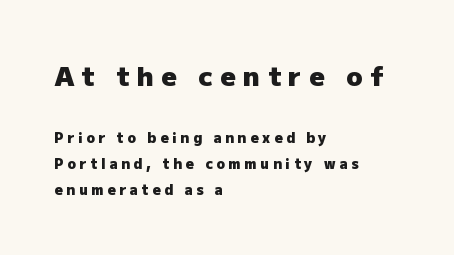
{"italic": "no", "bold": "yes", "underline": "no", "align": "left", "line_spacing_ratio": 1.87, "letter_spacing": "wide", "letter_spacing_em": 0.27, "larger_block": "first", "size_ratio": 1.93, "glyph_px": 27}
